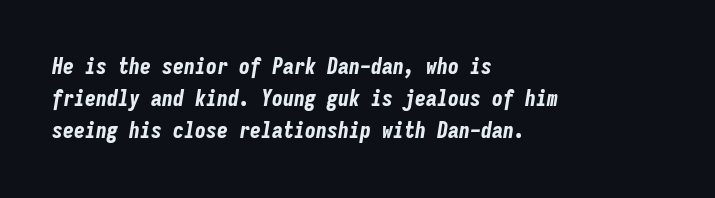
The typesetting leans heavy: a genuine bold. The passage is arranged the way most books set body copy — flush left. Here the glyphs are tracked normally, forming tight word shapes. Has an underline been added? It has not.
